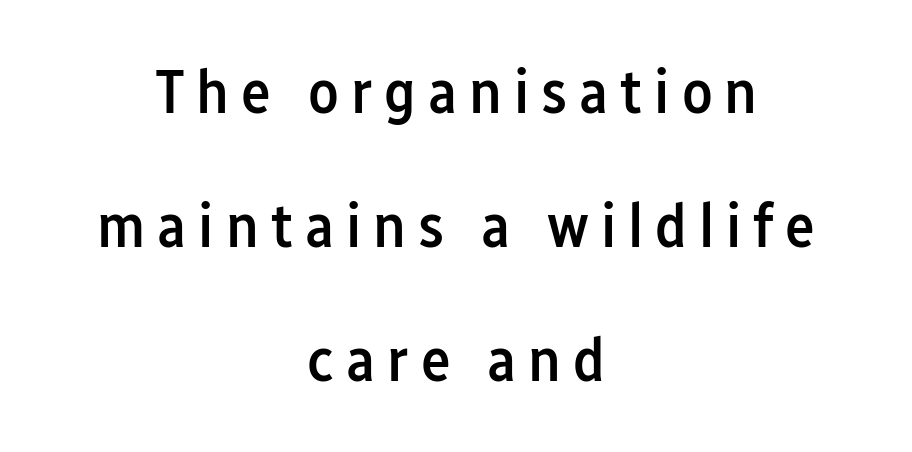
Varying glyph widths throughout — classic text-font behaviour. To sum up the face: it is a sans, with no serifs. The designer dialed line spacing up above the default. Visually the block forms a symmetrical silhouette, jagged on both flanks.
